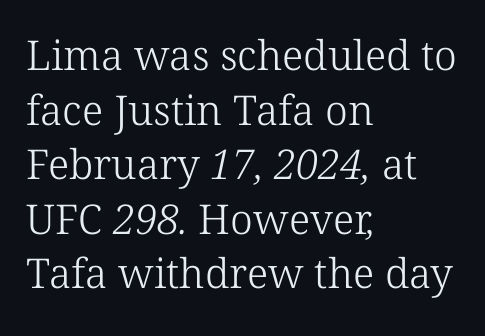
The ragged edge is on the right, which tells us the setting is flush left. A quiet, ordinary-to-light weight characterises the typeface. This rendering leaves character spacing at its baseline value. Words float on clear page, feet unadorned.
